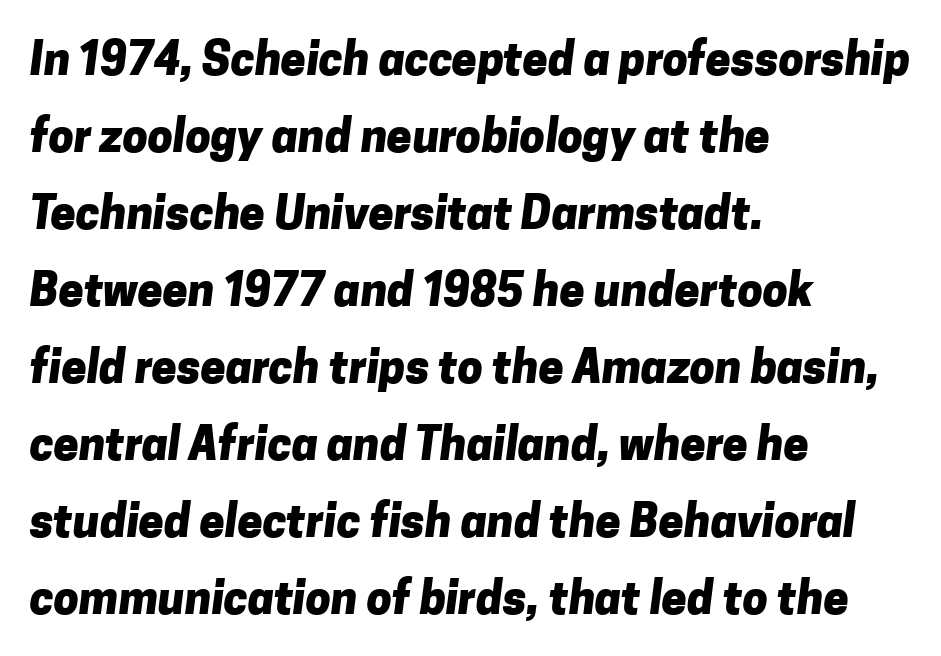
The image shows 45 px heavy sans-serif type; set left-aligned, line spacing 1.71x, normal letter spacing, not underlined; low stroke contrast and a medium x-height.
